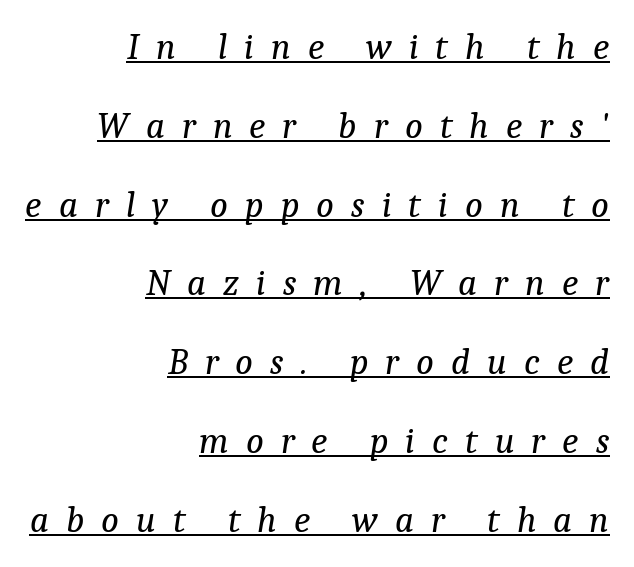
Q: Is the text bold? A: No.
Q: Is the text italic (slanted)? A: Yes, it leans right by about 9 degrees.
Q: Is the typeface a serif or a sans-serif typeface? A: Serif.
Q: Is the text underlined? A: Yes.
Q: How is the paragraph aligned? A: Right-aligned.
Q: Is the spacing between letters normal or unusually wide? A: Unusually wide.
Q: Is the spacing between lines tight, normal or loose? A: Loose.
Q: Width (condensed, normal, or wide)? A: Normal.
Q: Stroke contrast? A: Low.
Q: x-height? A: Medium.
Q: Monospaced? A: No.
